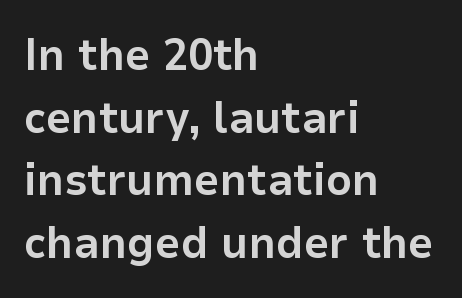
Q: Is the text bold? A: Yes.
Q: Is the text italic (slanted)? A: No, it is upright.
Q: Is the typeface a serif or a sans-serif typeface? A: Sans-serif.
Q: Is the text underlined? A: No.
Q: How is the paragraph aligned? A: Left-aligned.
Q: Is the spacing between letters normal or unusually wide? A: Normal.
Q: Is the spacing between lines tight, normal or loose? A: Normal.
Q: Width (condensed, normal, or wide)? A: Normal.
Q: Stroke contrast? A: Low.
Q: x-height? A: Medium.
Q: Monospaced? A: No.
